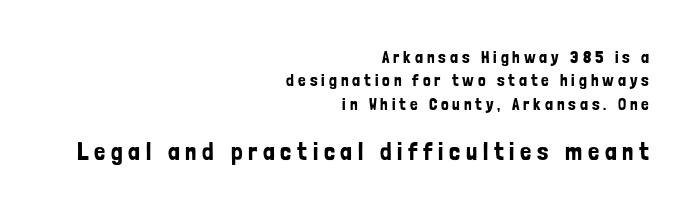
Q: Is the text italic (slanted)? A: No, it is upright.
Q: Is the text underlined? A: No.
Q: How is the paragraph aligned? A: Right-aligned.
Q: Is the spacing between letters normal or unusually wide? A: Unusually wide.
Q: Is the spacing between lines tight, normal or loose? A: Normal.
Q: Which block of text is set in a larger size, the first (top) or the second (bottom)? A: The second (bottom) one.
